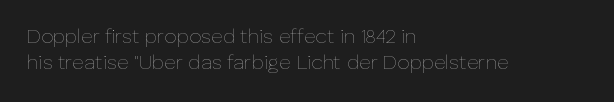
{"italic": "no", "bold": "no", "underline": "no", "align": "left", "line_spacing": "normal", "line_spacing_ratio": 1.32, "letter_spacing": "normal", "letter_spacing_em": 0.0, "glyph_px": 20}
